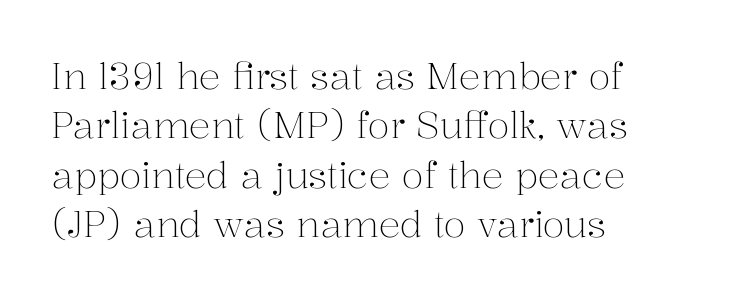
{"serif": "yes", "italic": "no", "bold": "no", "weight": "light", "width": "normal", "stroke_contrast": "medium", "x_height": "medium", "monospaced": "no", "underline": "no", "align": "left", "line_spacing": "normal", "line_spacing_ratio": 1.37, "letter_spacing": "normal", "letter_spacing_em": 0.0, "glyph_px": 36}
